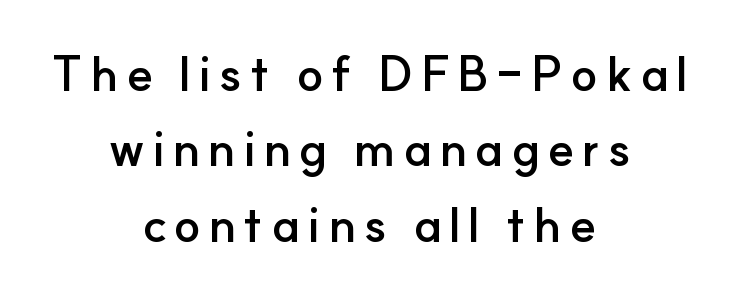
{"serif": "no", "italic": "no", "bold": "yes", "weight": "semibold", "width": "normal", "stroke_contrast": "low", "x_height": "small", "monospaced": "no", "underline": "no", "align": "center", "line_spacing": "normal", "line_spacing_ratio": 1.54, "glyph_px": 49}
